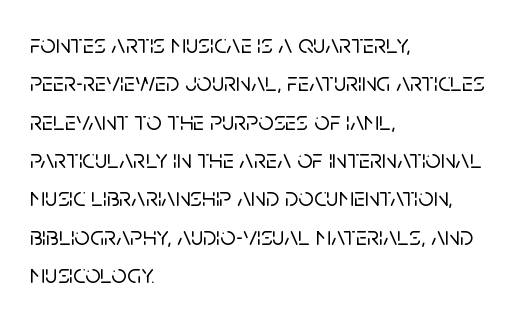
The image shows 27 px text type, upright; set left-aligned, normal line spacing (1.42x), normal letter spacing, not underlined.
